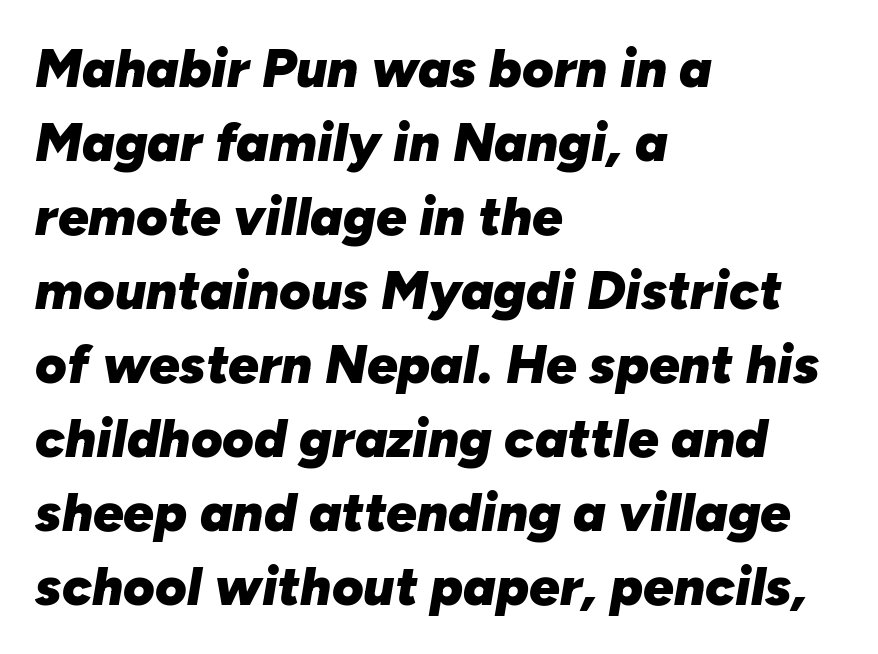
Q: Is the text bold? A: Yes.
Q: Is the text italic (slanted)? A: Yes, it leans right by about 10 degrees.
Q: Is the text underlined? A: No.
Q: How is the paragraph aligned? A: Left-aligned.
Q: Is the spacing between letters normal or unusually wide? A: Normal.
Q: Is the spacing between lines tight, normal or loose? A: Normal.
Q: Width (condensed, normal, or wide)? A: Normal.
Q: Stroke contrast? A: Low.
Q: x-height? A: Medium.
Q: Monospaced? A: No.
